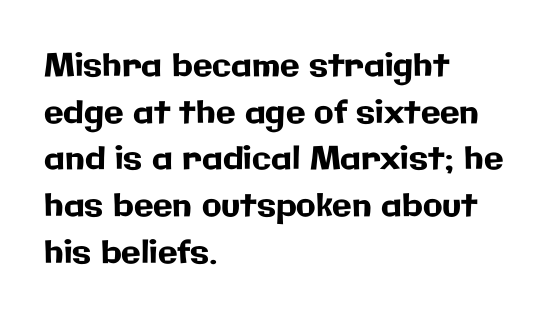
{"serif": "no", "italic": "no", "width": "normal", "stroke_contrast": "low", "x_height": "medium", "monospaced": "no", "underline": "no", "align": "left", "line_spacing": "normal", "line_spacing_ratio": 1.46, "letter_spacing": "normal", "letter_spacing_em": 0.0, "glyph_px": 32}
